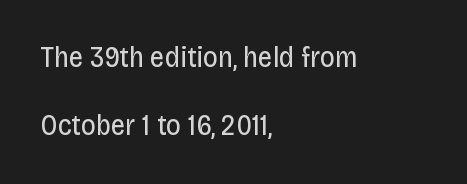
The image shows 29 px regular-weight, condensed sans-serif type, upright; set left-aligned, loose line spacing (2.36x), normal letter spacing, not underlined; low stroke contrast and a large x-height.
